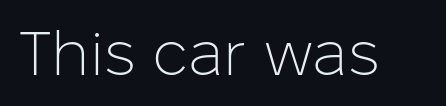
The image shows 62 px light sans-serif type, upright; set normal letter spacing, not underlined; low stroke contrast and a medium x-height.
